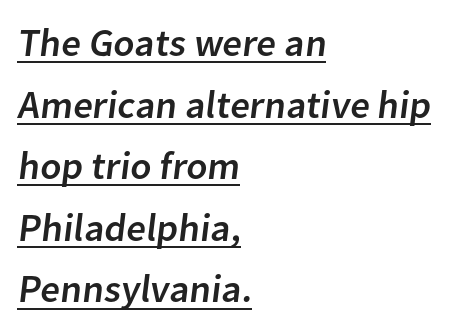
The image shows 39 px sans-serif type; set left-aligned, normal line spacing (1.58x), normal letter spacing, underlined; low stroke contrast and a medium x-height.
